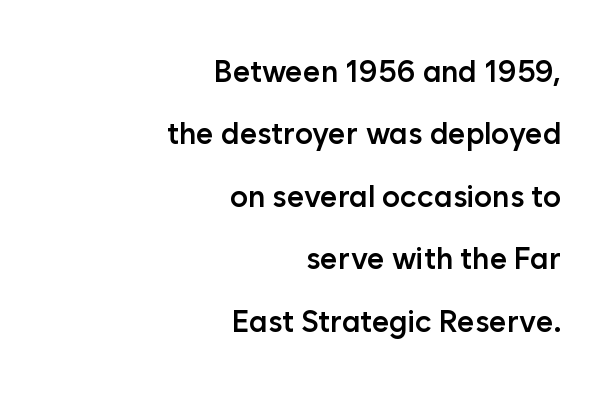
The image shows 30 px semibold sans-serif type, upright; set right-aligned, loose line spacing (2.08x), normal letter spacing, not underlined; low stroke contrast and a medium x-height.
